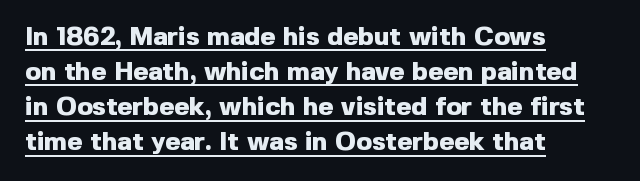
Students, observe: this is what conventionally led text looks like. This rendering leaves character spacing at its baseline value. Quick note: not italic, upright. If you drew a ruler down the left edge, every line would touch it.
